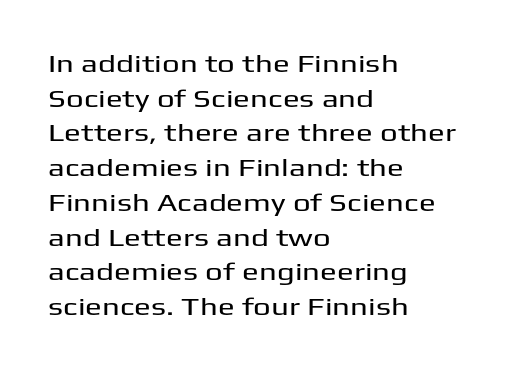
The image shows 25 px text type, upright; set left-aligned, normal line spacing (1.39x), normal letter spacing, not underlined.
